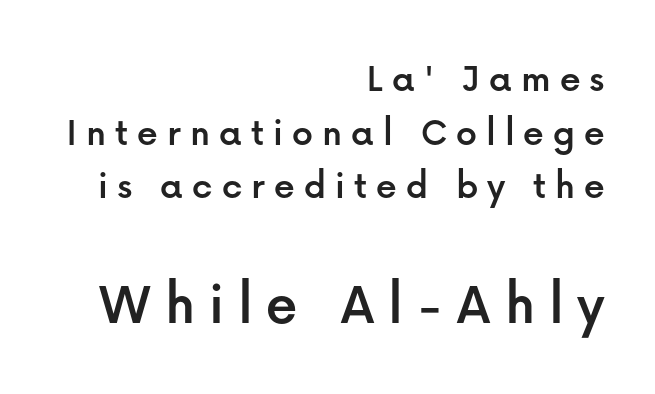
Q: Is the text italic (slanted)? A: No, it is upright.
Q: Is the typeface a serif or a sans-serif typeface? A: Sans-serif.
Q: Is the text underlined? A: No.
Q: How is the paragraph aligned? A: Right-aligned.
Q: Is the spacing between letters normal or unusually wide? A: Unusually wide.
Q: Is the spacing between lines tight, normal or loose? A: Normal.
Q: Which block of text is set in a larger size, the first (top) or the second (bottom)? A: The second (bottom) one.
Q: Width (condensed, normal, or wide)? A: Normal.
Q: Stroke contrast? A: Low.
Q: x-height? A: Medium.
Q: Monospaced? A: No.
